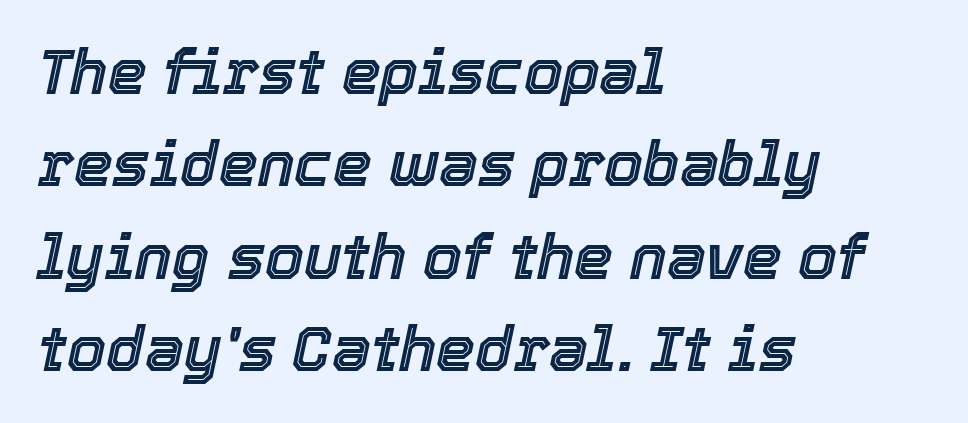
This sample uses an oblique cut, with every glyph tilted off the vertical. Students, note that the glyphs here touch the page at normal intervals. Type without underlining. Each letter keeps its own natural width here, so spacing adapts to shape. A typesetter would call this leading conventional body-copy spacing.
